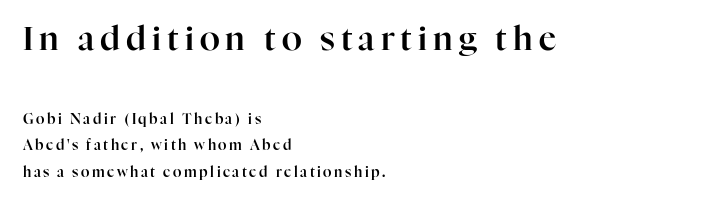
The image shows 33 px serif type, upright; set left-aligned, line spacing 1.89x, not underlined; the first (top) block is 2.36x larger; high stroke contrast and a medium x-height.
